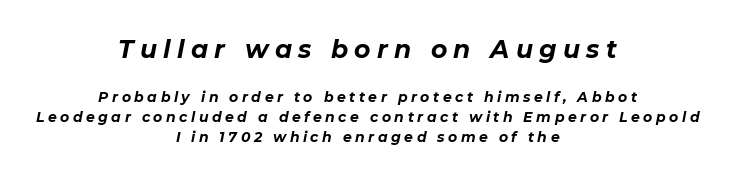
Q: Is the text bold? A: Yes.
Q: Is the text italic (slanted)? A: Yes, it leans right by about 11 degrees.
Q: Is the text underlined? A: No.
Q: How is the paragraph aligned? A: Centered.
Q: Is the spacing between letters normal or unusually wide? A: Unusually wide.
Q: Is the spacing between lines tight, normal or loose? A: Normal.
Q: Which block of text is set in a larger size, the first (top) or the second (bottom)? A: The first (top) one.
